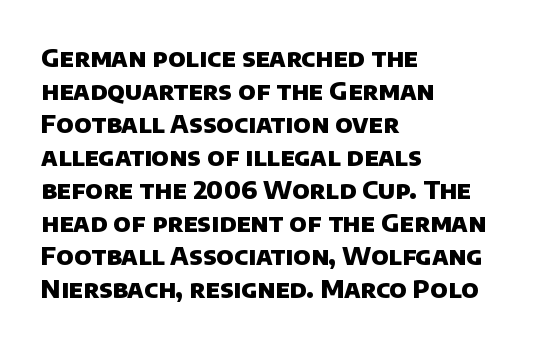
The words here are not underlined. The passage shown is emphatically bold. The line-height multiplier appears to be the usual default. The passage is arranged the way most books set body copy — flush left. No extra tracking has been applied to these lines.
